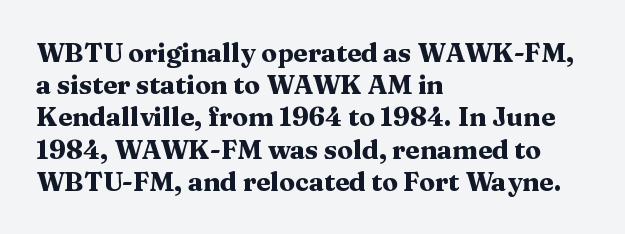
Q: Is the text bold? A: Yes.
Q: Is the text italic (slanted)? A: No, it is upright.
Q: Is the text underlined? A: No.
Q: How is the paragraph aligned? A: Left-aligned.
Q: Is the spacing between letters normal or unusually wide? A: Normal.
